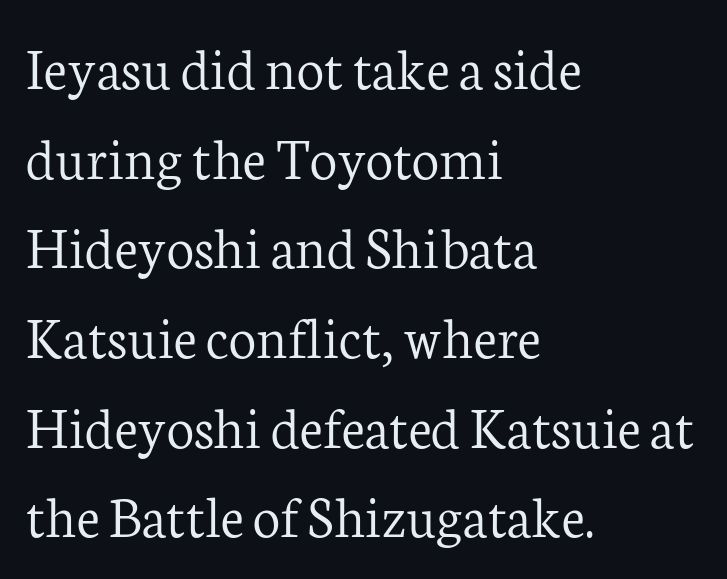
Q: Is the text bold? A: No.
Q: Is the text italic (slanted)? A: No, it is upright.
Q: Is the typeface a serif or a sans-serif typeface? A: Serif.
Q: Is the text underlined? A: No.
Q: How is the paragraph aligned? A: Left-aligned.
Q: Is the spacing between letters normal or unusually wide? A: Normal.
Q: Is the spacing between lines tight, normal or loose? A: Normal.
Q: Width (condensed, normal, or wide)? A: Normal.
Q: Stroke contrast? A: Low.
Q: x-height? A: Medium.
Q: Monospaced? A: No.
